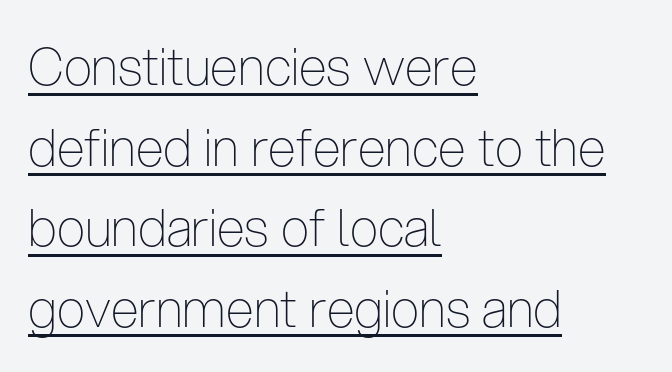
The rendering shows plain stroke endings on the letterforms — a sans-serif design. Ordinary non-slanted type is in use. The paragraph shown leans on its left margin. These lines sit exactly where default settings would place them. Here the designer chose a conventional face with non-uniform glyph widths.
